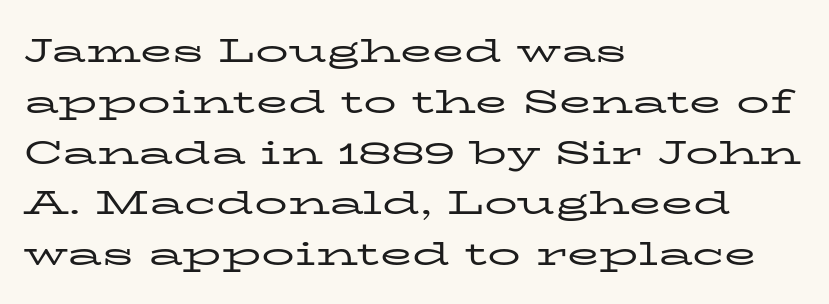
{"serif": "yes", "italic": "no", "bold": "no", "weight": "regular", "width": "wide", "stroke_contrast": "low", "x_height": "medium", "monospaced": "no", "underline": "no", "align": "left", "line_spacing": "normal", "line_spacing_ratio": 1.54, "letter_spacing": "normal", "letter_spacing_em": 0.0, "glyph_px": 33}
